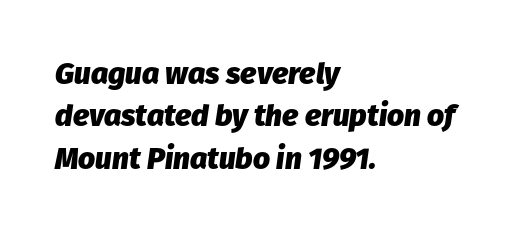
{"italic": "yes", "lean": "right", "slant_degrees": 8, "bold": "yes", "weight": "heavy", "width": "normal", "stroke_contrast": "low", "x_height": "medium", "monospaced": "no", "underline": "no", "align": "left", "line_spacing": "normal", "line_spacing_ratio": 1.41, "letter_spacing": "normal", "letter_spacing_em": 0.0, "glyph_px": 30}
